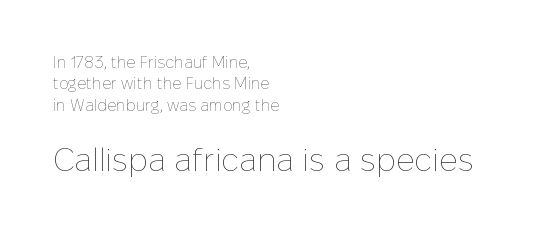
Q: Is the text bold? A: No.
Q: Is the text italic (slanted)? A: No, it is upright.
Q: Is the text underlined? A: No.
Q: How is the paragraph aligned? A: Left-aligned.
Q: Is the spacing between letters normal or unusually wide? A: Normal.
Q: Is the spacing between lines tight, normal or loose? A: Normal.
Q: Which block of text is set in a larger size, the first (top) or the second (bottom)? A: The second (bottom) one.
Q: Width (condensed, normal, or wide)? A: Normal.
Q: Stroke contrast? A: Low.
Q: x-height? A: Medium.
Q: Monospaced? A: No.
